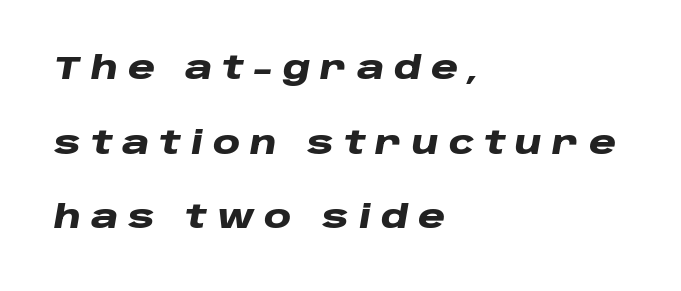
Lines of text with bare space underneath. Each letter keeps its own natural width here, so spacing adapts to shape. The lines in this sample share a left origin and differ only in where they stop. The line-height multiplier appears high, well above default.
